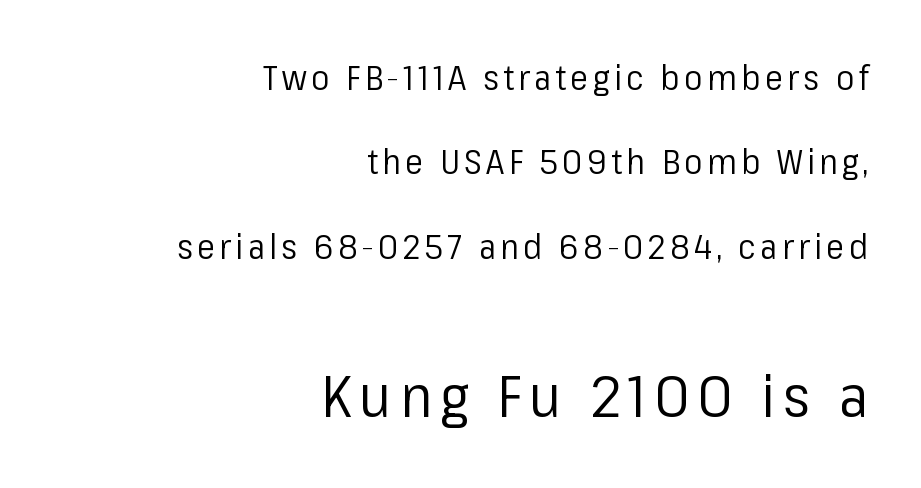
Q: Is the text bold? A: No.
Q: Is the text italic (slanted)? A: No, it is upright.
Q: Is the typeface a serif or a sans-serif typeface? A: Sans-serif.
Q: Is the text underlined? A: No.
Q: How is the paragraph aligned? A: Right-aligned.
Q: Is the spacing between lines tight, normal or loose? A: Loose.
Q: Which block of text is set in a larger size, the first (top) or the second (bottom)? A: The second (bottom) one.
Q: Width (condensed, normal, or wide)? A: Normal.
Q: Stroke contrast? A: Low.
Q: x-height? A: Medium.
Q: Monospaced? A: No.
